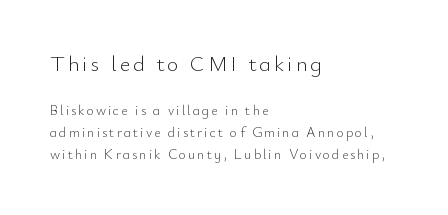
Baseline-to-baseline distance is the conventional proportion of letter height. Here the first block reads like a headline and the second like body copy. Glance below the letters and you will spot only blank space. No italicization has been applied; the sample stays upright. The ragged edge is on the right, which tells us the setting is flush left.
